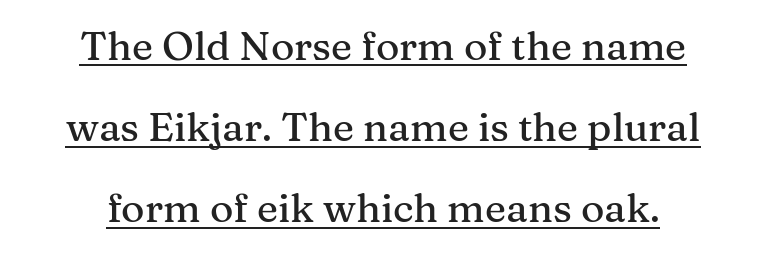
{"serif": "yes", "italic": "no", "width": "normal", "stroke_contrast": "medium", "x_height": "medium", "monospaced": "no", "underline": "yes", "align": "center", "line_spacing": "loose", "line_spacing_ratio": 2.03, "letter_spacing": "normal", "letter_spacing_em": 0.0, "glyph_px": 40}
